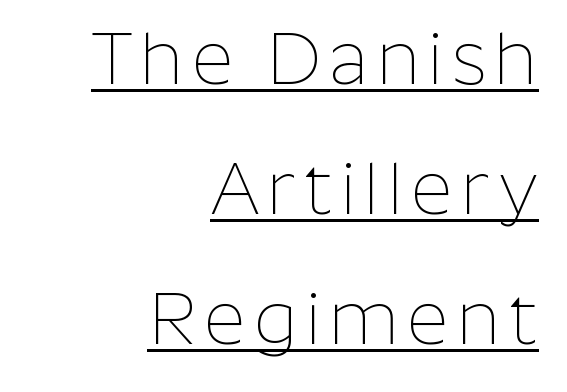
{"serif": "no", "italic": "no", "bold": "no", "weight": "thin", "width": "normal", "stroke_contrast": "low", "x_height": "medium", "monospaced": "no", "underline": "yes", "align": "right", "line_spacing_ratio": 1.78, "glyph_px": 73}
